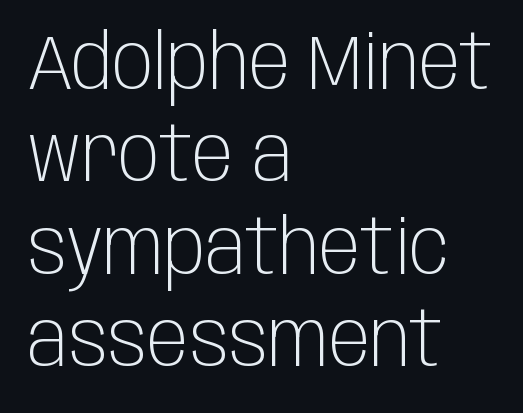
{"serif": "no", "italic": "no", "bold": "no", "weight": "light", "width": "condensed", "stroke_contrast": "low", "x_height": "large", "monospaced": "no", "underline": "no", "align": "left", "line_spacing_ratio": 1.2, "letter_spacing": "normal", "letter_spacing_em": 0.0, "glyph_px": 77}
